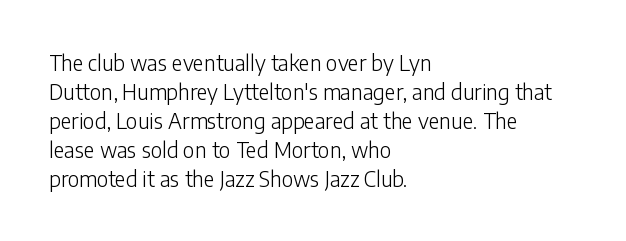
{"italic": "no", "bold": "no", "underline": "no", "align": "left", "line_spacing": "normal", "line_spacing_ratio": 1.38, "letter_spacing": "normal", "letter_spacing_em": 0.0, "glyph_px": 21}
